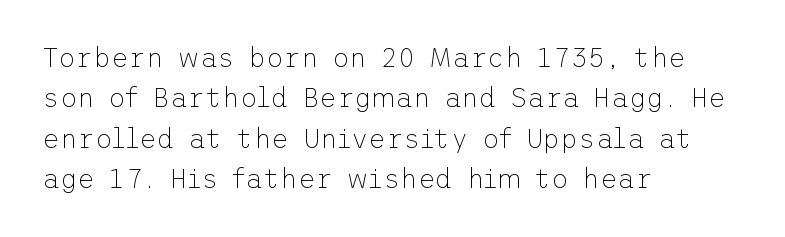
The passage shown stacks its lines at a standard gap. Students, note that the glyphs here touch the page at normal intervals. This reads as an unemphasized weight, regular at the heaviest. Typeset ragged right — the left edge is the straight one. No italicization has been applied; the sample stays upright.
